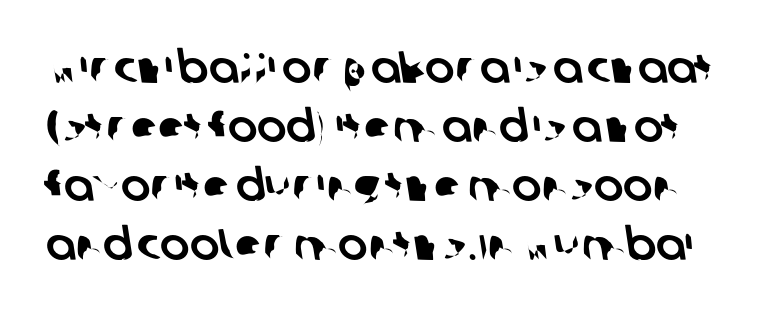
Nobody drew a line under any word here. Notice how descenders clear the ascenders below comfortably — that's standard leading. Here the glyphs are tracked normally, forming tight word shapes. Regarding serifs, this sample does without them.
